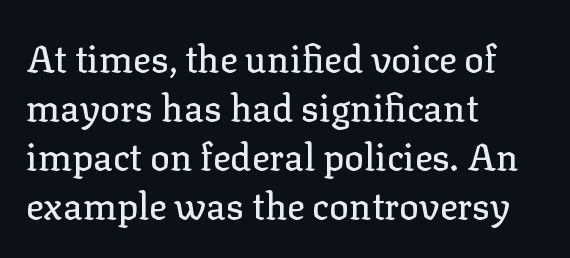
Summary of vertical rhythm: regular, with standard interline spacing. Are there feet on the stems? There are — it's a serif. Letters rest on an invisible, unmarked baseline. The rendering keeps characters at their native spacing. Nope, not italic — everything's standing straight. These lines stack with their left ends in a neat column.
